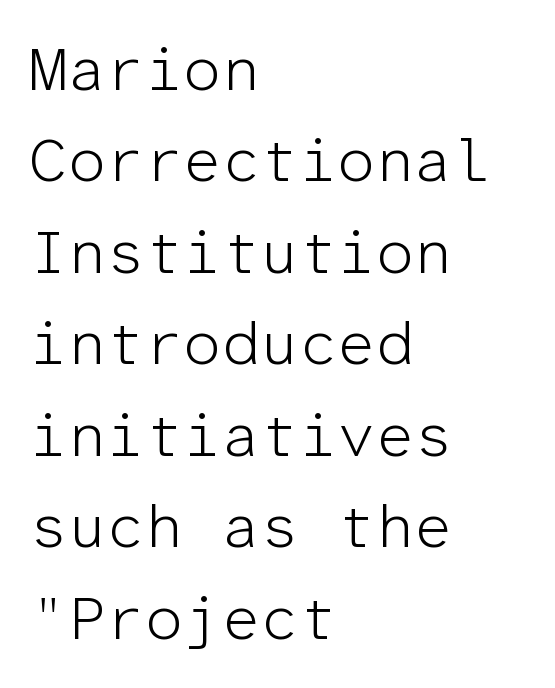
Q: Is the text bold? A: No.
Q: Is the text italic (slanted)? A: No, it is upright.
Q: Is the typeface a serif or a sans-serif typeface? A: Sans-serif.
Q: Is the text underlined? A: No.
Q: How is the paragraph aligned? A: Left-aligned.
Q: Is the spacing between letters normal or unusually wide? A: Normal.
Q: Is the spacing between lines tight, normal or loose? A: Normal.
Q: Width (condensed, normal, or wide)? A: Normal.
Q: Stroke contrast? A: Low.
Q: x-height? A: Medium.
Q: Monospaced? A: Yes.
